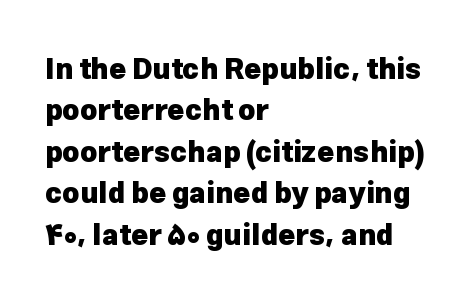
{"serif": "no", "italic": "no", "bold": "yes", "weight": "heavy", "width": "normal", "stroke_contrast": "low", "x_height": "medium", "monospaced": "no", "underline": "no", "align": "left", "line_spacing": "normal", "line_spacing_ratio": 1.43, "letter_spacing": "normal", "letter_spacing_em": 0.0, "glyph_px": 29}
